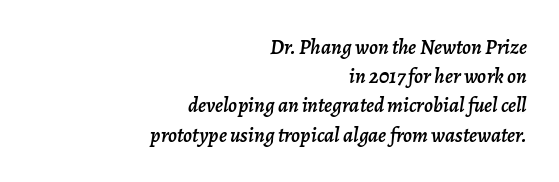
{"italic": "yes", "lean": "right", "slant_degrees": 7, "underline": "no", "align": "right", "line_spacing": "normal", "line_spacing_ratio": 1.39, "letter_spacing": "normal", "letter_spacing_em": 0.0, "glyph_px": 21}
